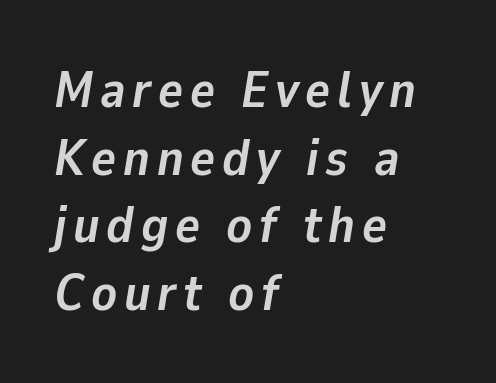
Q: Is the text bold? A: Yes.
Q: Is the text italic (slanted)? A: Yes, it leans right by about 9 degrees.
Q: Is the text underlined? A: No.
Q: How is the paragraph aligned? A: Left-aligned.
Q: Is the spacing between lines tight, normal or loose? A: Normal.
Q: Width (condensed, normal, or wide)? A: Normal.
Q: Stroke contrast? A: Low.
Q: x-height? A: Medium.
Q: Monospaced? A: No.
